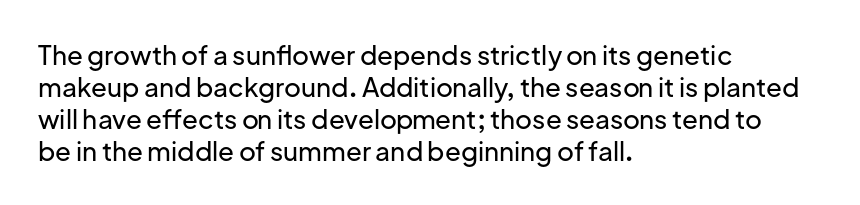
The image shows 26 px text type, upright; set left-aligned, line spacing 1.23x, normal letter spacing, not underlined.
